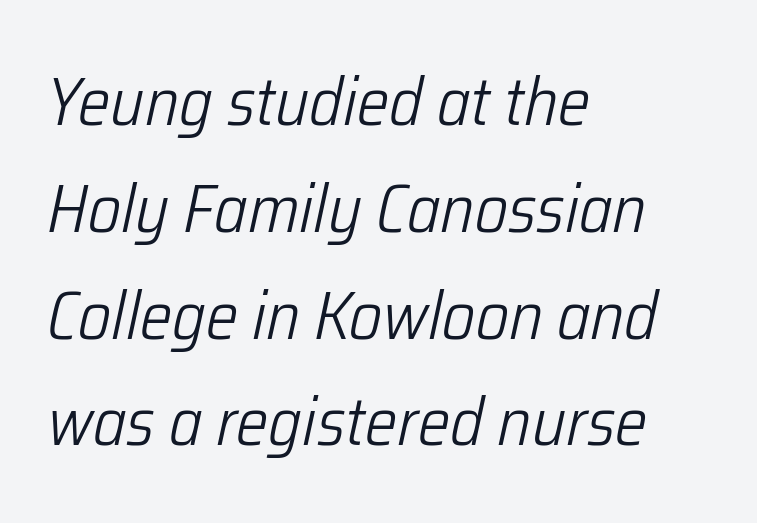
The paragraph shown leans on its left margin. On a weight scale, this lands at 450 or below. The passage shown is typed in a proportional face where columns would drift. The area under the type is left untouched.
